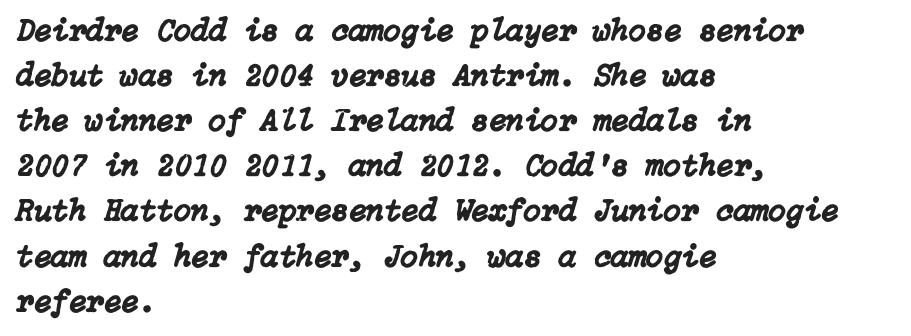
Every row of glyphs begins at an identical x-position on the left. Vertical spacing — default. This sample uses plain, unmodified letter spacing. Nobody drew a line under any word here.
